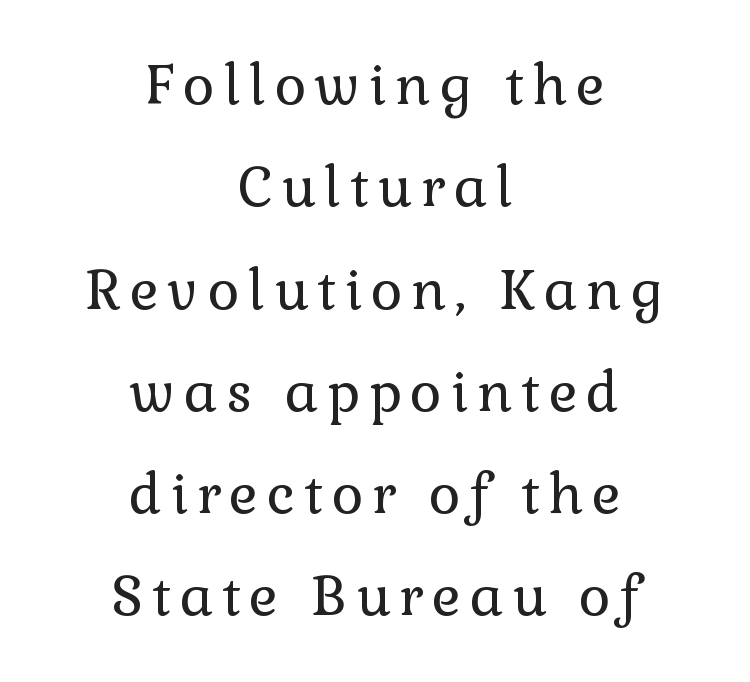
{"serif": "yes", "italic": "no", "bold": "no", "weight": "regular", "width": "normal", "stroke_contrast": "low", "x_height": "medium", "monospaced": "no", "underline": "no", "align": "center", "line_spacing_ratio": 1.86, "glyph_px": 55}
